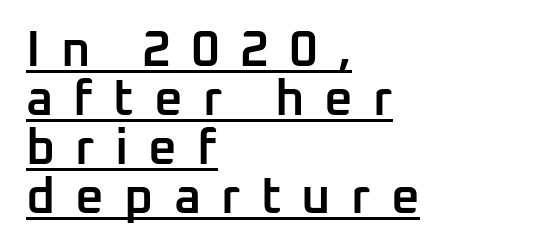
Q: Is the text bold? A: Semi-bold.
Q: Is the text italic (slanted)? A: No, it is upright.
Q: Is the typeface a serif or a sans-serif typeface? A: Sans-serif.
Q: Is the text underlined? A: Yes.
Q: How is the paragraph aligned? A: Left-aligned.
Q: Is the spacing between letters normal or unusually wide? A: Unusually wide.
Q: Is the spacing between lines tight, normal or loose? A: Tight.
Q: Width (condensed, normal, or wide)? A: Normal.
Q: Stroke contrast? A: Low.
Q: x-height? A: Medium.
Q: Monospaced? A: No.
